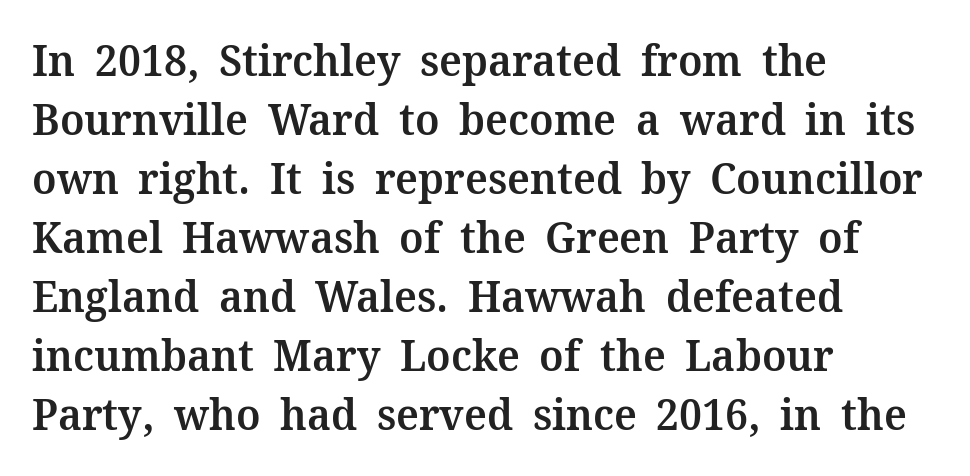
Words float on clear page, feet unadorned. The strokes are fattened partway — semibold, not bold. These lines are rendered in a variable-pitch font. The specimen reads as upright at a glance.
